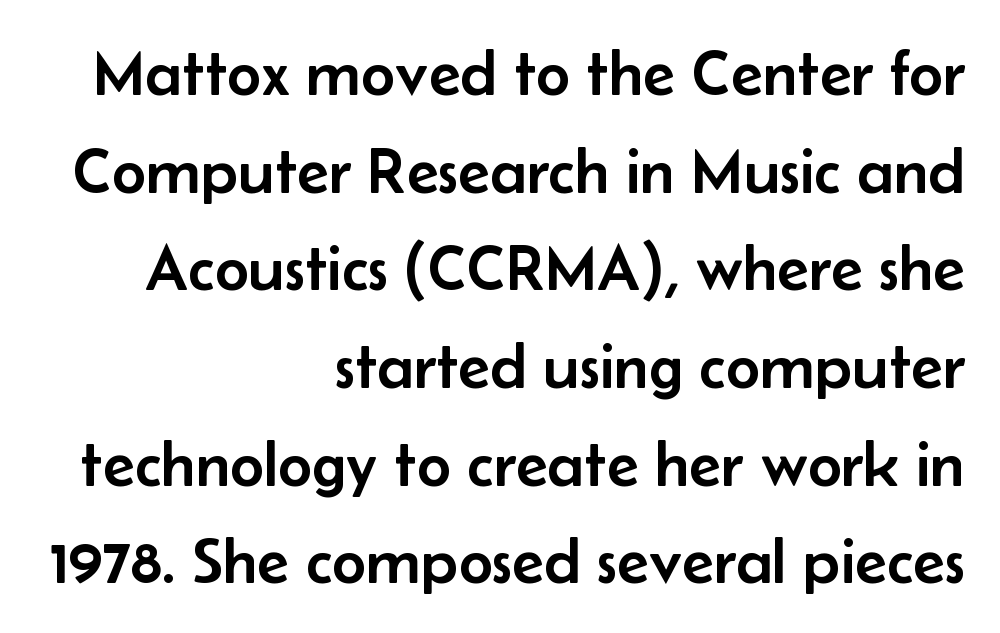
{"serif": "no", "italic": "no", "width": "normal", "stroke_contrast": "low", "x_height": "small", "monospaced": "no", "underline": "no", "align": "right", "line_spacing": "normal", "line_spacing_ratio": 1.48, "letter_spacing": "normal", "letter_spacing_em": 0.0, "glyph_px": 66}
